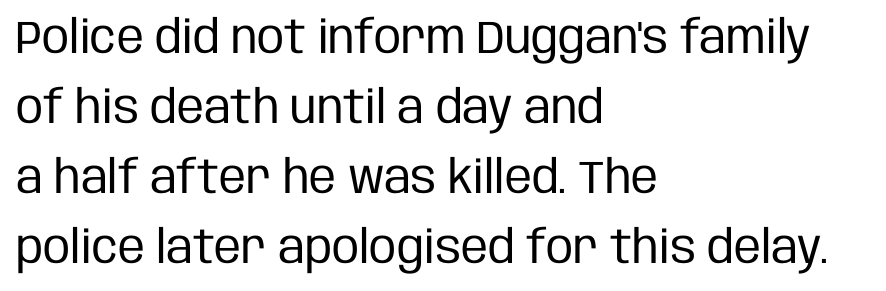
Q: Is the text bold? A: No.
Q: Is the text italic (slanted)? A: No, it is upright.
Q: Is the typeface a serif or a sans-serif typeface? A: Sans-serif.
Q: Is the text underlined? A: No.
Q: How is the paragraph aligned? A: Left-aligned.
Q: Is the spacing between letters normal or unusually wide? A: Normal.
Q: Is the spacing between lines tight, normal or loose? A: Normal.
Q: Width (condensed, normal, or wide)? A: Condensed.
Q: Stroke contrast? A: Low.
Q: x-height? A: Large.
Q: Monospaced? A: No.
